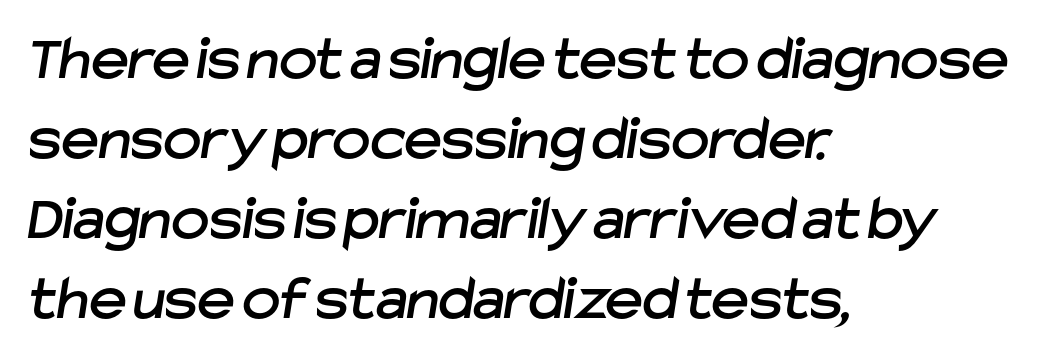
{"serif": "no", "width": "normal", "stroke_contrast": "low", "x_height": "medium", "monospaced": "no", "underline": "no", "align": "left", "line_spacing": "normal", "line_spacing_ratio": 1.25, "letter_spacing": "normal", "letter_spacing_em": 0.0, "glyph_px": 64}
